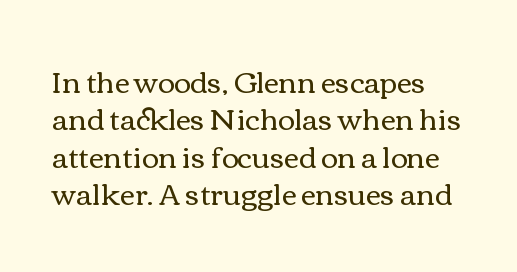
The image shows 29 px regular-weight, wide type, upright; set normal line spacing (1.29x), normal letter spacing, not underlined; medium stroke contrast and a medium x-height.
